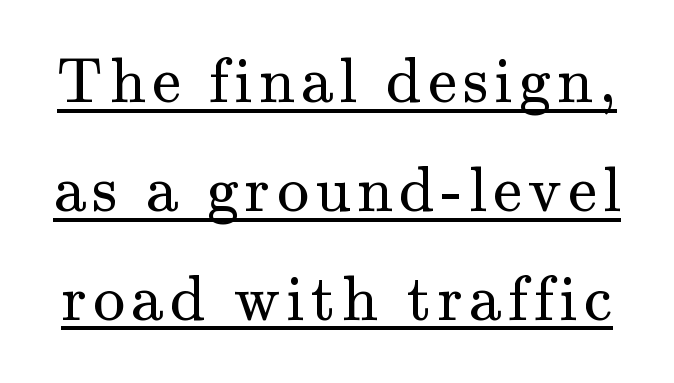
Q: Is the text bold? A: No.
Q: Is the text italic (slanted)? A: No, it is upright.
Q: Is the typeface a serif or a sans-serif typeface? A: Serif.
Q: Is the text underlined? A: Yes.
Q: Is the spacing between lines tight, normal or loose? A: Normal.
Q: Width (condensed, normal, or wide)? A: Normal.
Q: Stroke contrast? A: Medium.
Q: x-height? A: Small.
Q: Monospaced? A: No.
